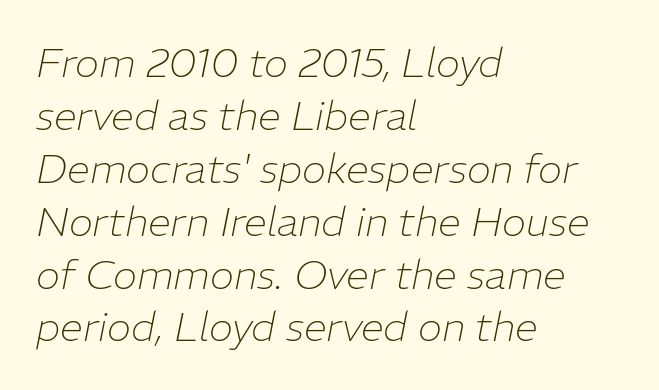
Think of a printed novel: that variable character pitch is what you see here. Horizontally, the lines are justified to the leading edge only. These lines keep a tight, regular rhythm from letter to letter. The space beneath each line is pristine and unruled.
